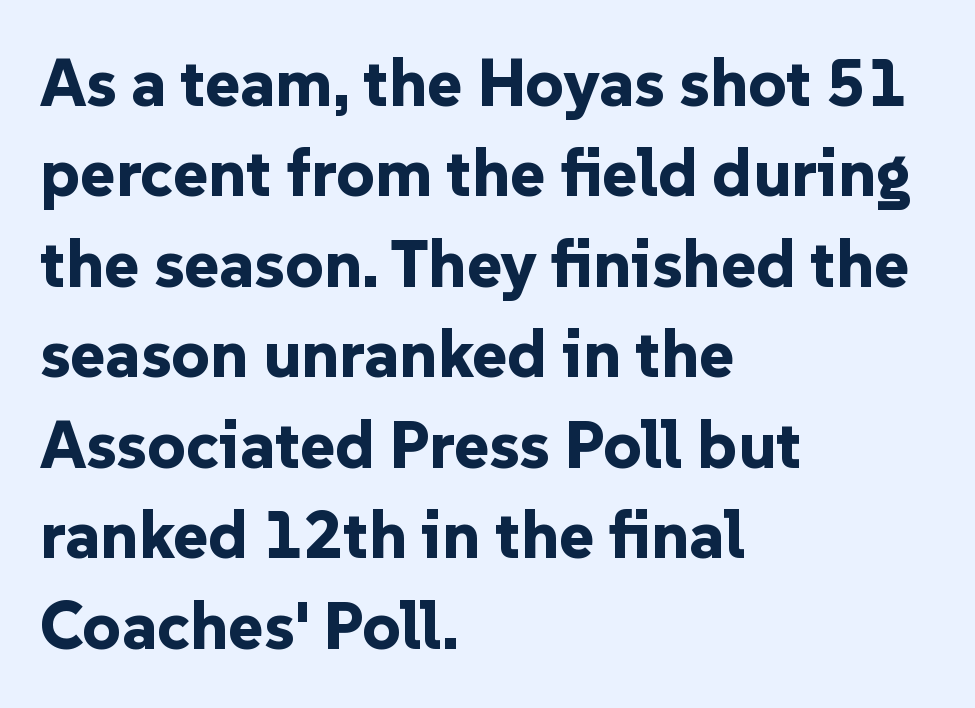
The image shows 67 px bold sans-serif type, upright; set left-aligned, normal line spacing (1.35x), normal letter spacing, not underlined; low stroke contrast and a medium x-height.
